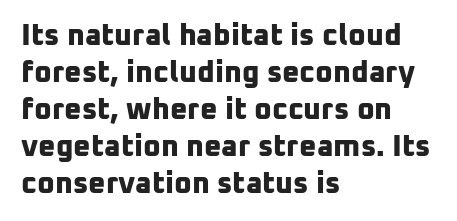
A typesetter would label this face a sans. On the weight axis this lands at bold, roughly 700. A typesetter would call this proportional, since set widths differ per character. Layout note: lines flush left. Short note: letters normally spaced.
